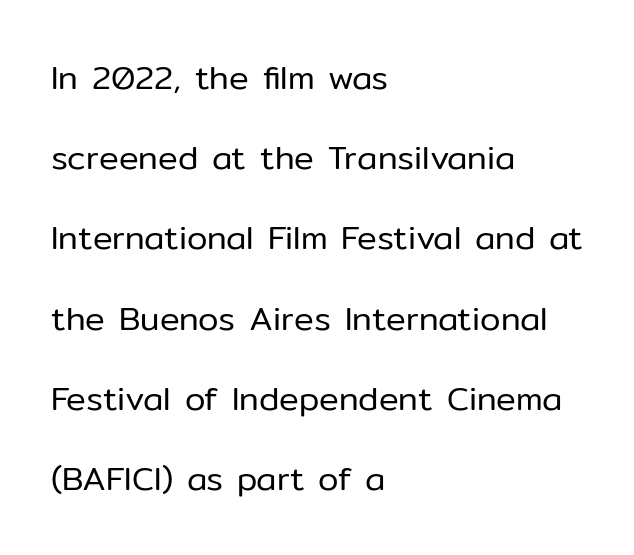
The image shows 33 px regular-weight sans-serif type, upright; set left-aligned, loose line spacing (2.43x), normal letter spacing, not underlined; low stroke contrast and a medium x-height.
